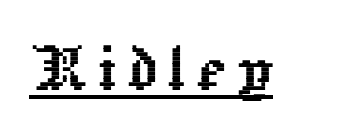
{"italic": "no", "width": "normal", "x_height": "medium", "monospaced": "no", "underline": "yes", "glyph_px": 79}
